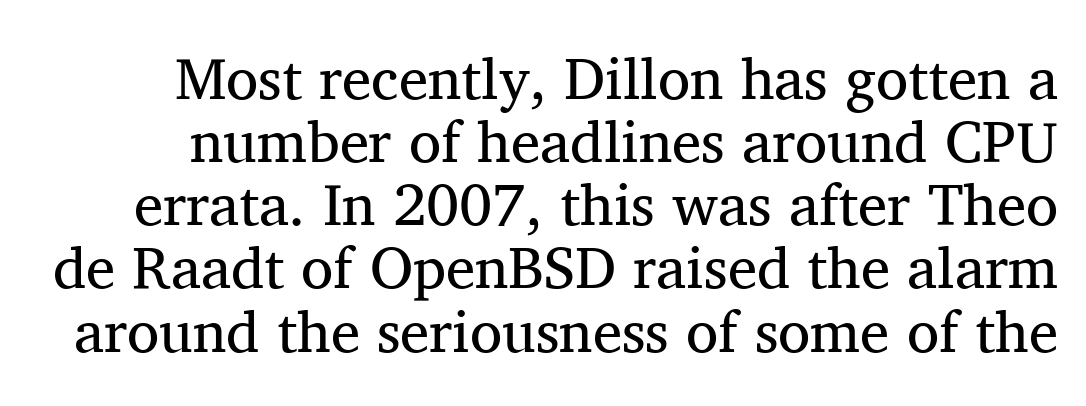
The image shows 59 px regular-weight serif type, upright; set tight line spacing (1.07x), normal letter spacing, not underlined; medium stroke contrast and a medium x-height.
